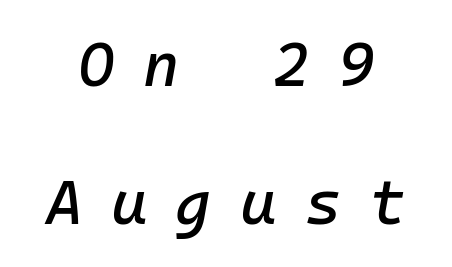
One glance says open: line gaps are wider than usual. The whole block is typeset with a tilt. Anything drawn beneath the words? Only blank space. Is this a fixed-width face? Yes — each glyph sits in an identical cell. The rendering inserts visible extra space after every character. The text block is weighted toward neither margin, spreading evenly from the middle.
